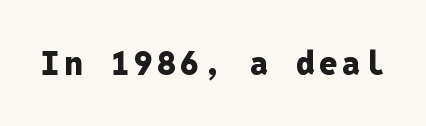
Q: Is the text bold? A: Yes.
Q: Is the text italic (slanted)? A: No, it is upright.
Q: Is the typeface a serif or a sans-serif typeface? A: Sans-serif.
Q: Is the text underlined? A: No.
Q: Width (condensed, normal, or wide)? A: Normal.
Q: Stroke contrast? A: Low.
Q: x-height? A: Medium.
Q: Monospaced? A: Yes.
